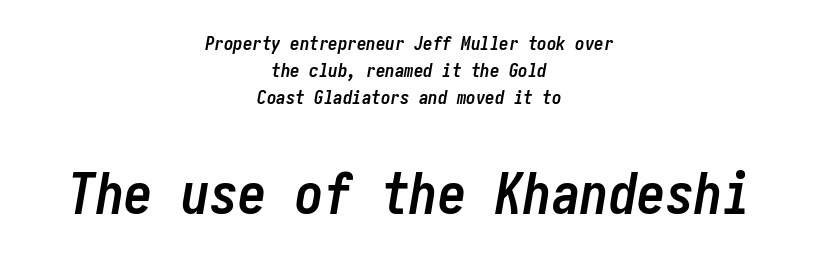
The image shows 57 px semibold, condensed type, italic (leaning right); set centered, normal line spacing (1.42x), normal letter spacing, not underlined; the second (bottom) block is 3.0x larger; low stroke contrast and a medium x-height.
